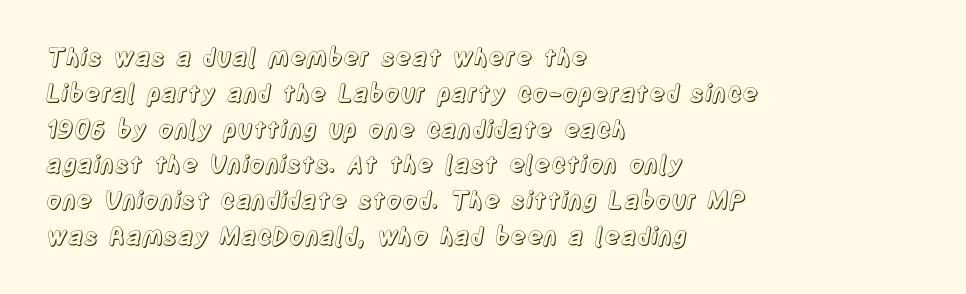
Q: Is the text italic (slanted)? A: Yes.
Q: Is the text underlined? A: No.
Q: How is the paragraph aligned? A: Left-aligned.
Q: Is the spacing between letters normal or unusually wide? A: Normal.
Q: Is the spacing between lines tight, normal or loose? A: Normal.
